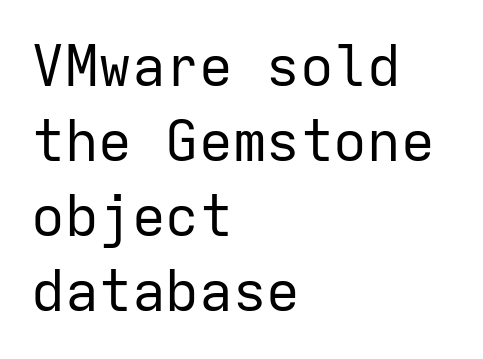
Decoration check: the copy has no underline. Tracking value appears to be zero — textbook default spacing. The lines in this sample share a left origin and differ only in where they stop. A quiet, ordinary-to-light weight characterises the typeface.
